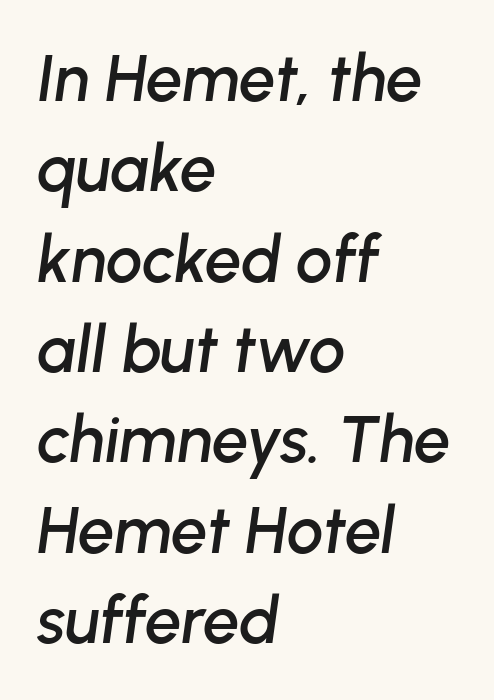
The image shows 65 px text type, italic (leaning right); set left-aligned, normal line spacing (1.39x), normal letter spacing, not underlined; low stroke contrast and a medium x-height.
